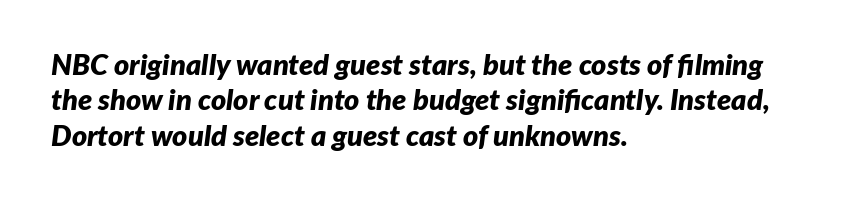
The image shows 29 px bold type, italic (leaning right); set left-aligned, line spacing 1.22x, normal letter spacing, not underlined; low stroke contrast and a medium x-height.
